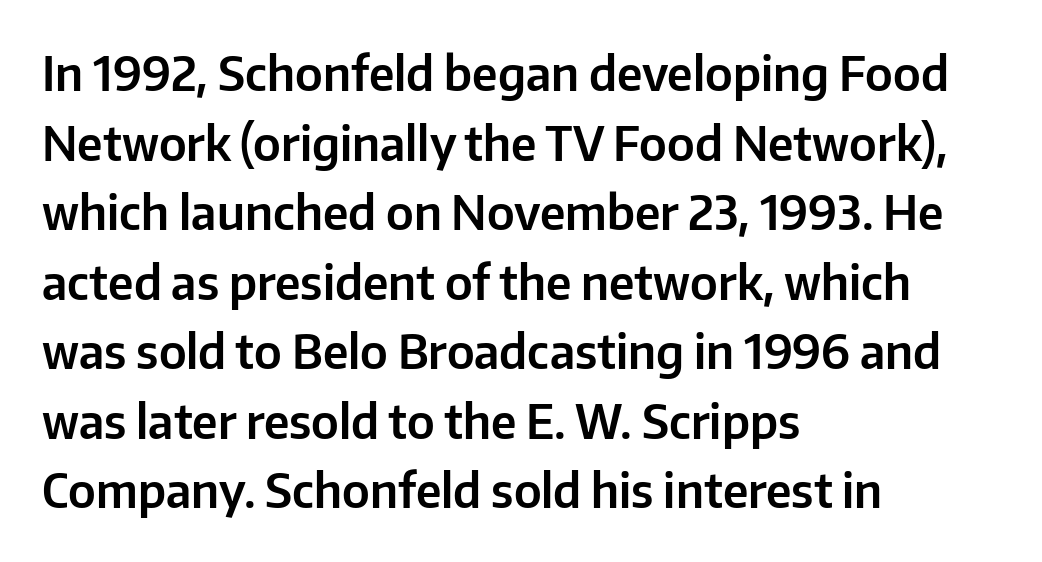
{"serif": "no", "italic": "no", "width": "normal", "stroke_contrast": "low", "x_height": "medium", "monospaced": "no", "underline": "no", "align": "left", "line_spacing": "normal", "line_spacing_ratio": 1.48, "letter_spacing": "normal", "letter_spacing_em": 0.0, "glyph_px": 47}
